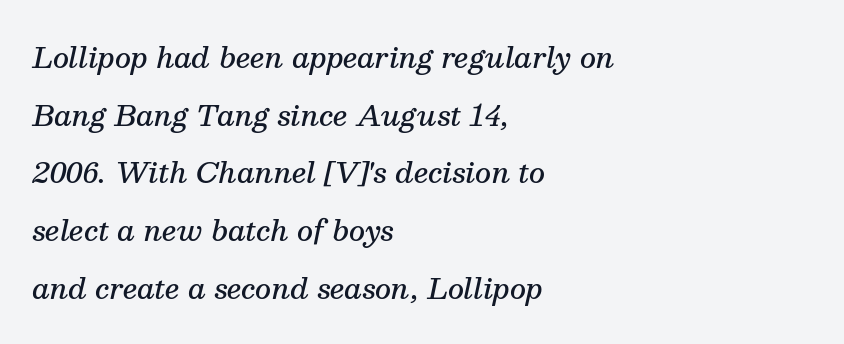
Type without underlining. The passage shown has conventional tracking throughout. Every character sits at an angle, as italics do. You could not count columns in this text — the font is proportionally spaced.
